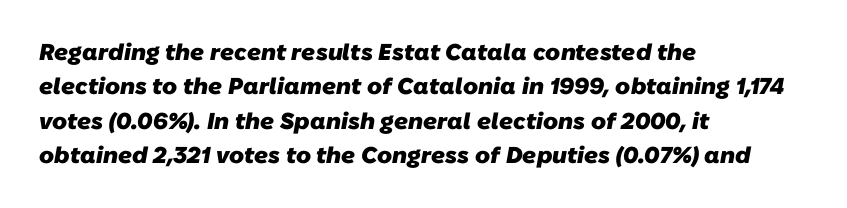
The image shows 23 px bold type; set left-aligned, normal line spacing (1.5x), normal letter spacing, not underlined.
